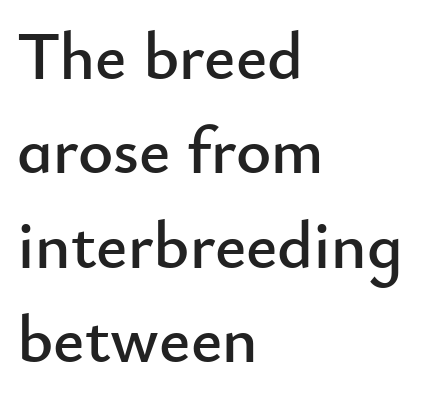
Rows of type keep a routine distance in the vertical direction. Tracking value appears to be zero — textbook default spacing. Proportional: the letters do not fall into vertical columns. The text was rendered using a sans face with plain stroke endings. Has an underline been added? It has not. The letters stand upright; this is a roman face.
